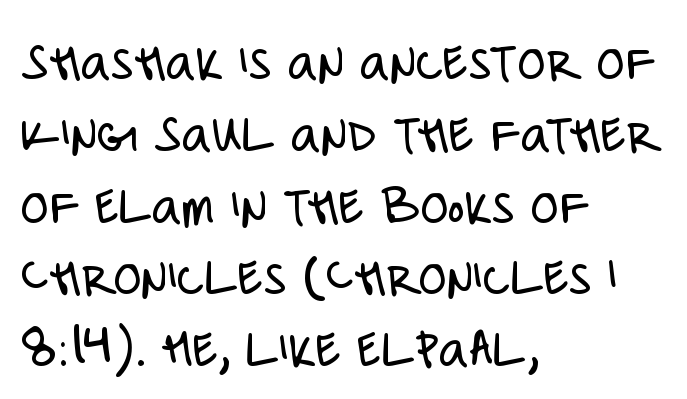
{"serif": "no", "italic": "no", "bold": "no", "weight": "light", "width": "condensed", "stroke_contrast": "low", "x_height": "large", "monospaced": "no", "underline": "no", "align": "left", "line_spacing": "normal", "line_spacing_ratio": 1.26, "letter_spacing": "normal", "letter_spacing_em": 0.0, "glyph_px": 57}
